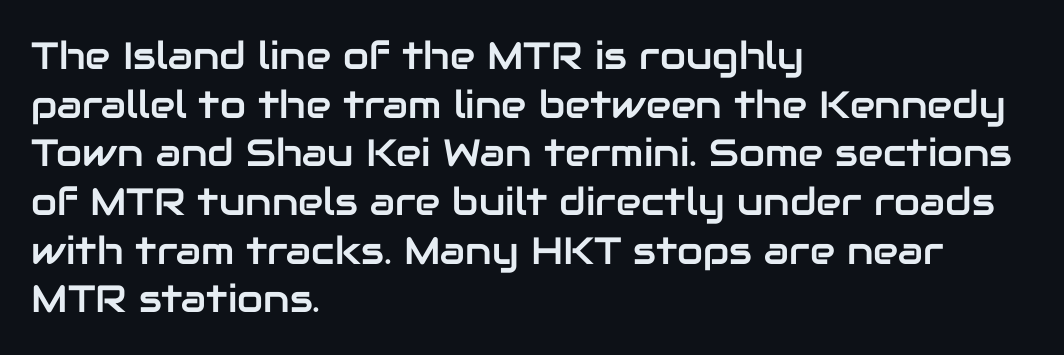
Q: Is the text italic (slanted)? A: No, it is upright.
Q: Is the typeface a serif or a sans-serif typeface? A: Sans-serif.
Q: Is the text underlined? A: No.
Q: How is the paragraph aligned? A: Left-aligned.
Q: Is the spacing between letters normal or unusually wide? A: Normal.
Q: Is the spacing between lines tight, normal or loose? A: Normal.
Q: Width (condensed, normal, or wide)? A: Normal.
Q: Stroke contrast? A: Low.
Q: x-height? A: Medium.
Q: Monospaced? A: No.
